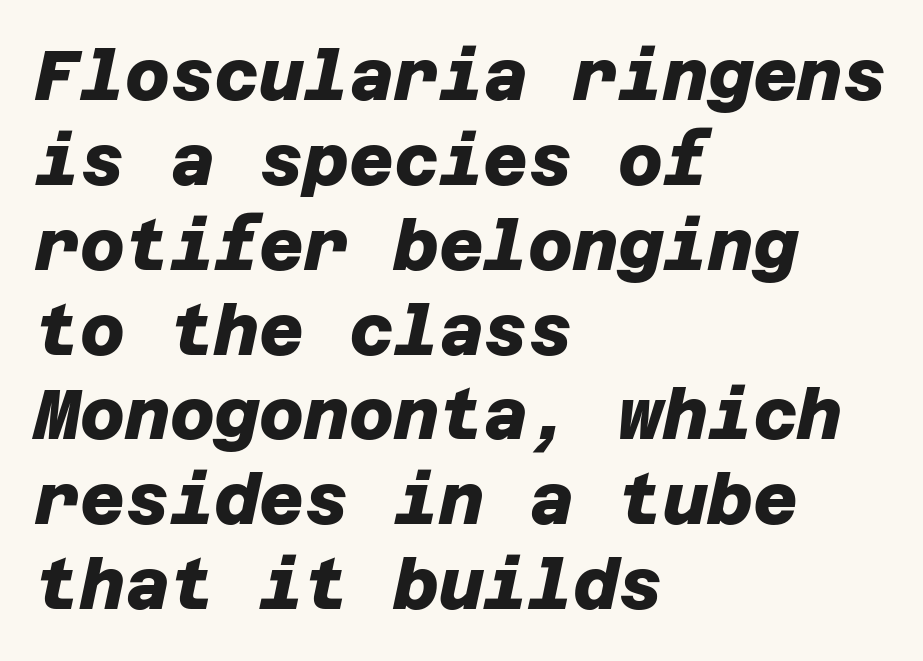
Q: Is the text bold? A: Yes.
Q: Is the typeface a serif or a sans-serif typeface? A: Sans-serif.
Q: Is the text underlined? A: No.
Q: How is the paragraph aligned? A: Left-aligned.
Q: Is the spacing between letters normal or unusually wide? A: Normal.
Q: Width (condensed, normal, or wide)? A: Normal.
Q: Stroke contrast? A: Low.
Q: x-height? A: Large.
